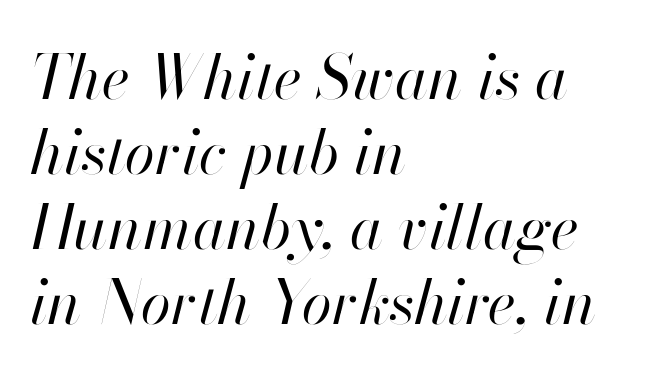
The image shows 61 px regular-weight type, italic (leaning right); set left-aligned, line spacing 1.23x, normal letter spacing, not underlined; high stroke contrast and a small x-height.
